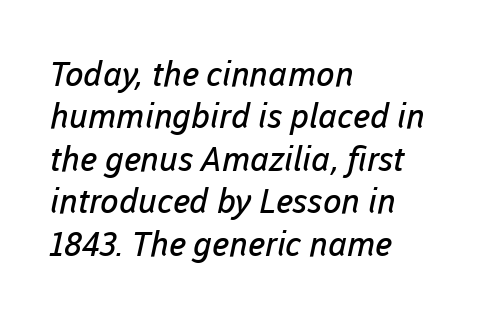
The image shows 34 px regular-weight sans-serif type; set left-aligned, normal line spacing (1.25x), normal letter spacing, not underlined; low stroke contrast and a medium x-height.
